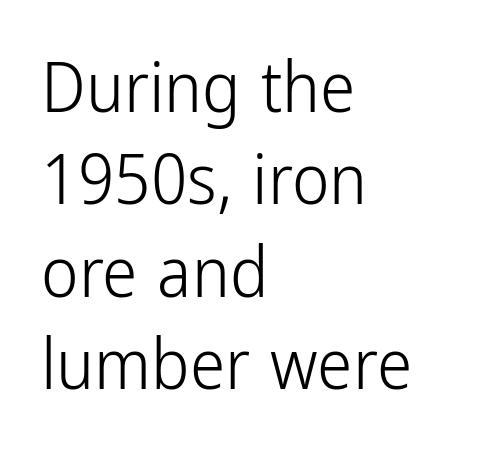
The baseline area is clear. One glance says typical: line gaps are just what's usual. This is the regular roman posture of the typeface. The ragged edge is on the right, which tells us the setting is flush left. Serif or sans? Sans — the stroke terminals are bare. Here the glyphs are tracked normally, forming tight word shapes.
